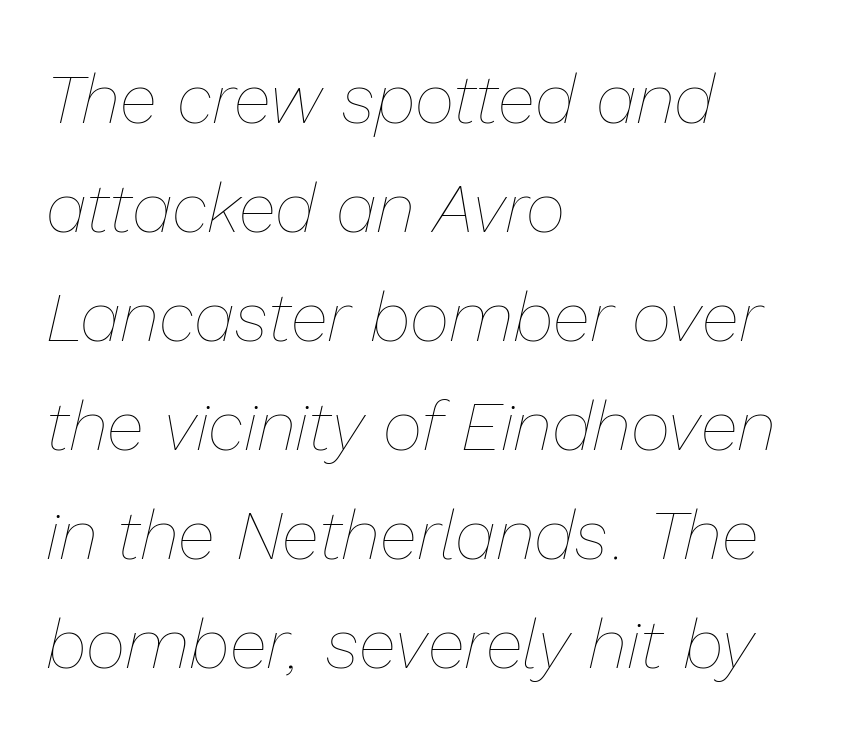
The image shows 69 px thin type, italic (leaning right); set left-aligned, normal line spacing (1.58x), normal letter spacing, not underlined; low stroke contrast and a medium x-height.
